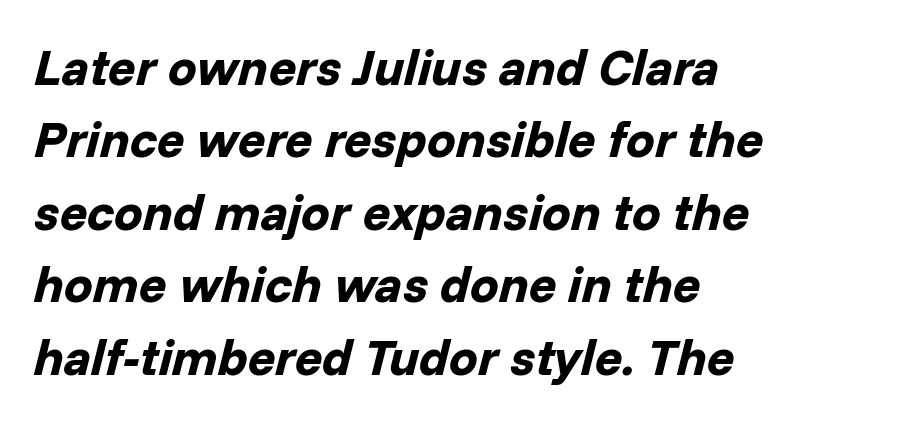
{"italic": "yes", "lean": "right", "slant_degrees": 14, "bold": "yes", "weight": "bold", "width": "normal", "stroke_contrast": "low", "x_height": "medium", "monospaced": "no", "underline": "no", "align": "left", "line_spacing": "normal", "line_spacing_ratio": 1.42, "letter_spacing": "normal", "letter_spacing_em": 0.0, "glyph_px": 51}
